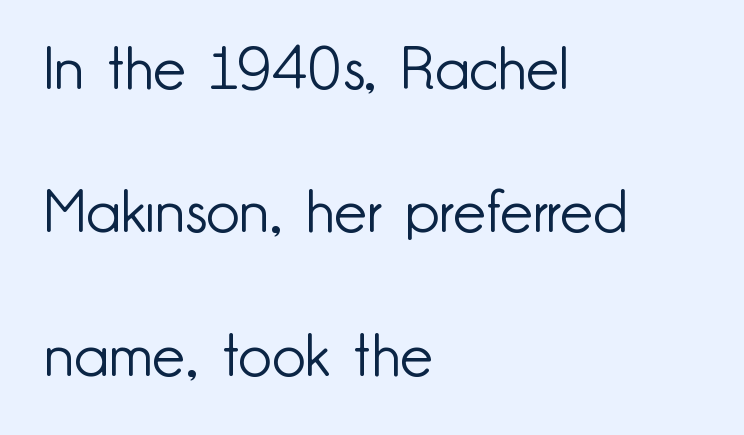
The rendering uses natural spacing where letterforms have individual widths. Font category for this specimen: sans-serif. The gap between lines stays unmarked. Stems here are at most as thick as an everyday book face. Posture: upright roman.
